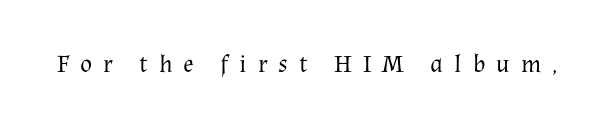
Spacing between characters has been opened up far beyond the box default. Check the space under the baseline: it is left empty. The axis of the letterforms is exactly vertical. The typesetting does not lean heavy: it is not bold.
